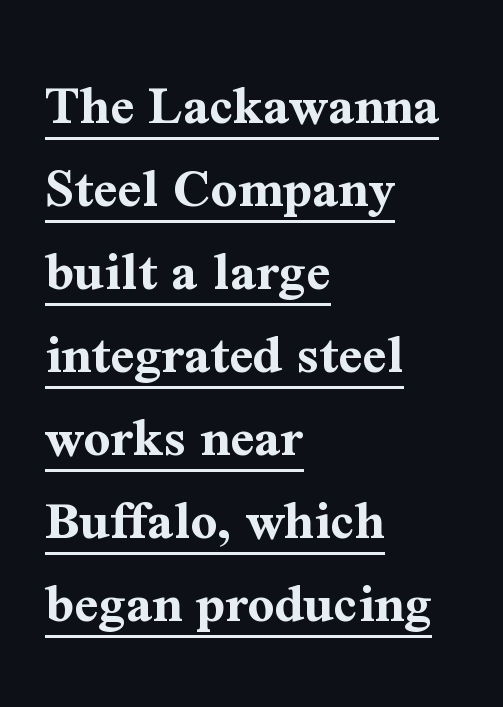
A serif font was chosen for this passage. If you drew a ruler down the left edge, every line would touch it. Caption: standard tracking, unaltered. Italic? Not at all — the glyphs are vertical. The typesetting leans heavy: a genuine bold. Regarding leading, the lines here are spaced in the standard way.
